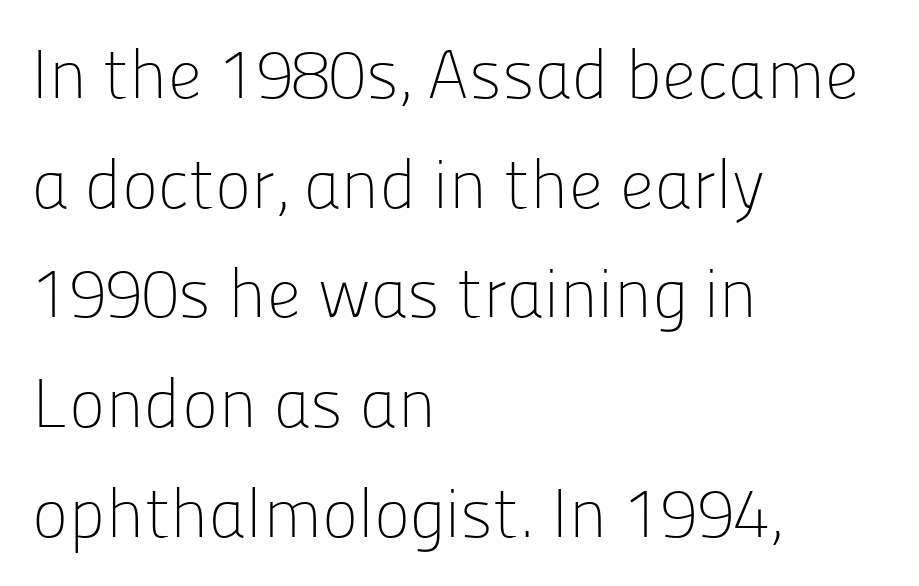
Reading down the column, the eye jumps a familiar distance to each next line. Glyph-to-glyph distance matches everyday printed text. Notice how the passage keeps a crisp vertical edge on the left only. Nothing heavy about these letters — not bold at all.
